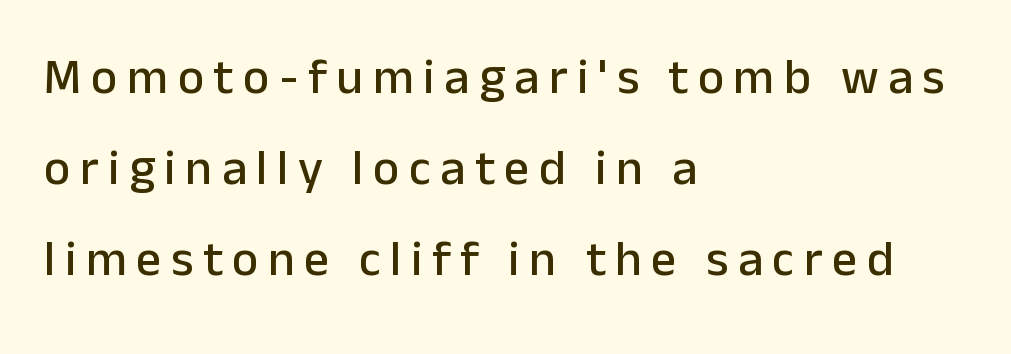
These lines are composed in type without serifs. Character widths vary here, with narrow letters taking less room than wide ones. These lines stack with their left ends in a neat column. In terms of posture, this sample is upright.
